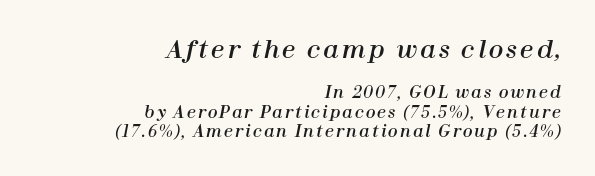
Compared with ordinary roman type, these characters are visibly tilted. Words float on clear page, feet unadorned. The initial chunk of copy outweighs the following chunk in type size. Horizontal alignment here is rightward, an uncommon choice for prose.
